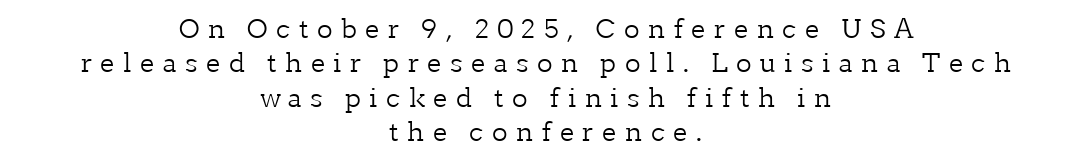
Q: Is the text bold? A: No.
Q: Is the text italic (slanted)? A: No, it is upright.
Q: Is the text underlined? A: No.
Q: How is the paragraph aligned? A: Centered.
Q: Is the spacing between letters normal or unusually wide? A: Unusually wide.
Q: Is the spacing between lines tight, normal or loose? A: Normal.
